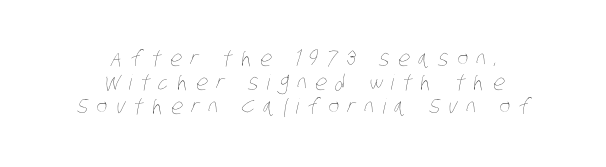
Q: Is the text bold? A: No.
Q: Is the text underlined? A: No.
Q: How is the paragraph aligned? A: Centered.
Q: Is the spacing between letters normal or unusually wide? A: Unusually wide.
Q: Is the spacing between lines tight, normal or loose? A: Tight.
